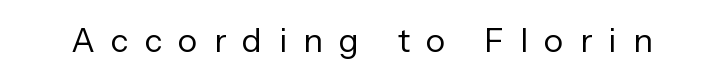
The image shows 33 px regular-weight sans-serif type, upright; set unusually wide letter spacing (+0.49 em), not underlined; low stroke contrast and a medium x-height.
